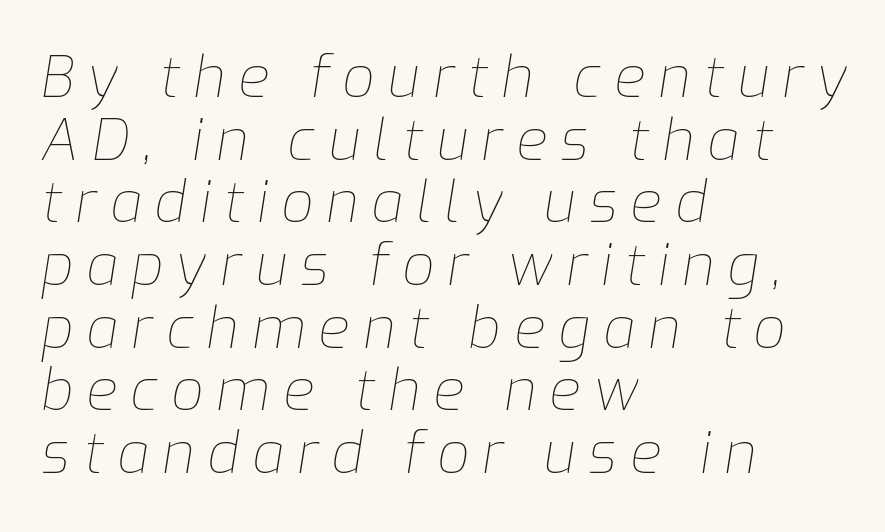
The line texture is sparse and dotted thanks to wide tracking. These lines were composed using italics. Caption: face not bold, strokes unweighted. Line spacing here is tight.
